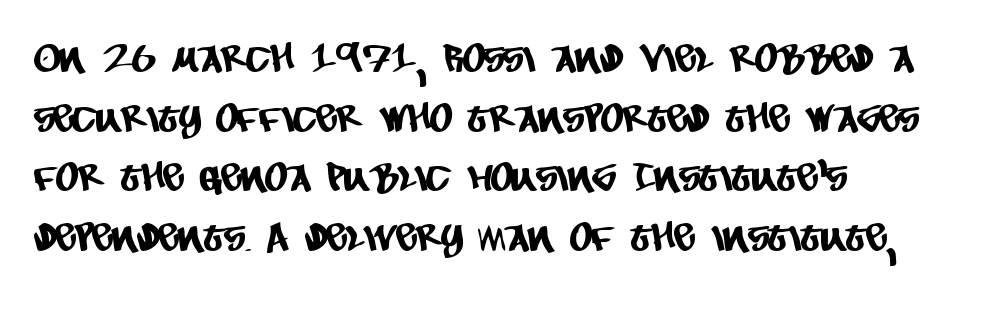
A typesetter would call this leading conventional body-copy spacing. What stands out about the letter spacing? Nothing — it is the standard amount. Type without underlining. These lines stack with their left ends in a neat column. Are there feet on the stems? There aren't — it's a sans. You could not count columns in this text — the font is proportionally spaced.
